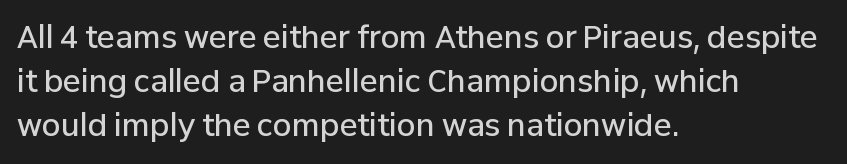
The image shows 30 px semibold sans-serif type, upright; set left-aligned, normal line spacing (1.47x), normal letter spacing, not underlined; low stroke contrast and a medium x-height.
